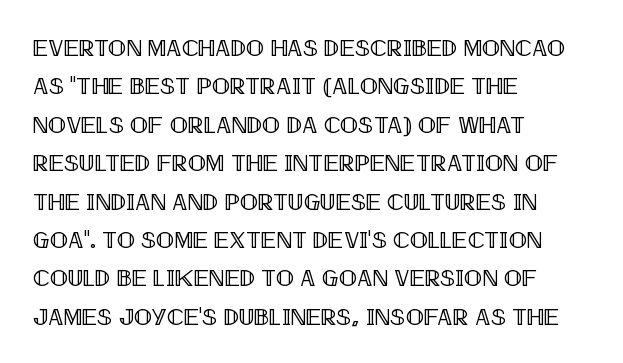
How would I describe the line gaps? Plain and ordinary. Teacher's note: observe the even left margin — that is flush-left alignment. Decoration check: the copy has no underline. Characters follow at the spacing the type designer built in. Is there any slant? The stems are plumb.
